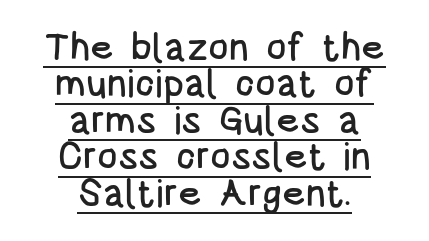
{"serif": "no", "italic": "no", "width": "condensed", "stroke_contrast": "low", "x_height": "large", "monospaced": "no", "underline": "yes", "align": "center", "line_spacing": "tight", "line_spacing_ratio": 0.96, "letter_spacing": "normal", "letter_spacing_em": 0.0, "glyph_px": 38}
